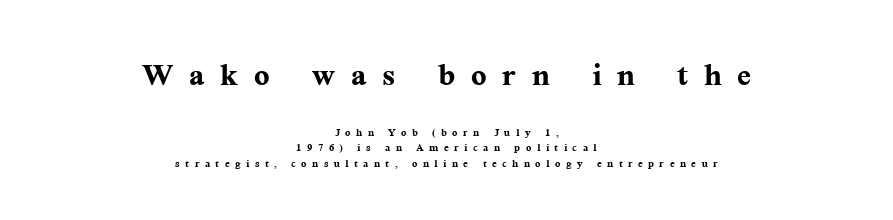
The image shows 41 px semibold serif type, upright; set centered, tight line spacing (1.1x), unusually wide letter spacing (+0.39 em), not underlined; the first (top) block is 2.93x larger; medium stroke contrast and a medium x-height.
